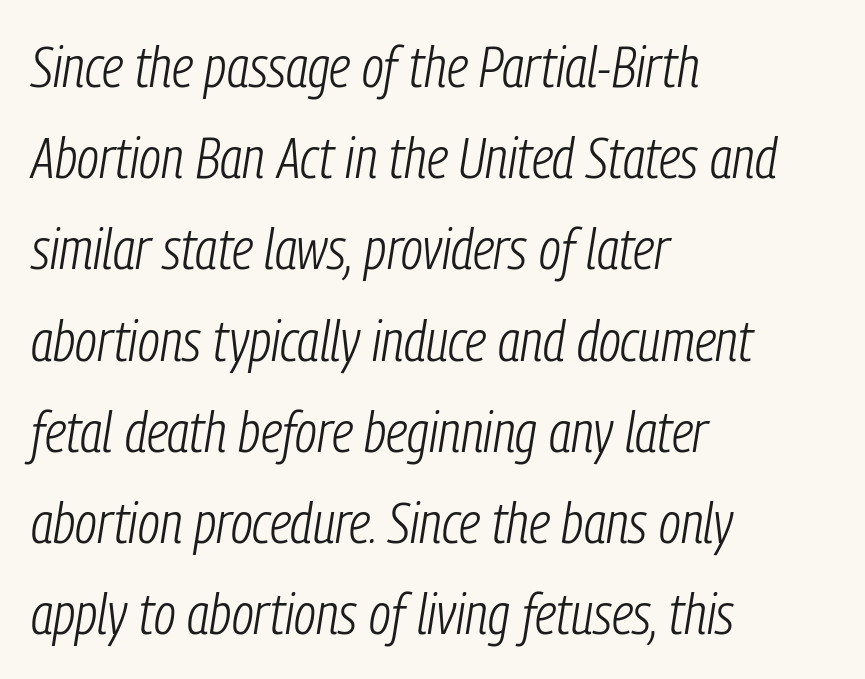
Here the glyphs are tracked normally, forming tight word shapes. Plain, unruled lines of type. Proportional: the letters do not fall into vertical columns. The passage shown is not bold in any degree. The passage is arranged the way most books set body copy — flush left. Normally led — the rows are evenly, conventionally spaced.
